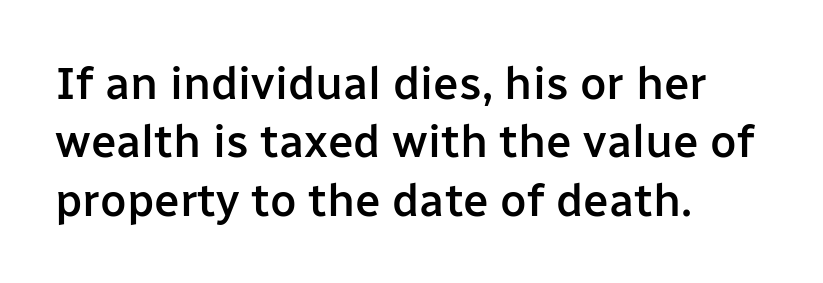
Q: Is the text bold? A: Semi-bold.
Q: Is the text italic (slanted)? A: No, it is upright.
Q: Is the typeface a serif or a sans-serif typeface? A: Sans-serif.
Q: Is the text underlined? A: No.
Q: How is the paragraph aligned? A: Left-aligned.
Q: Is the spacing between letters normal or unusually wide? A: Normal.
Q: Is the spacing between lines tight, normal or loose? A: Normal.
Q: Width (condensed, normal, or wide)? A: Normal.
Q: Stroke contrast? A: Low.
Q: x-height? A: Medium.
Q: Monospaced? A: No.
